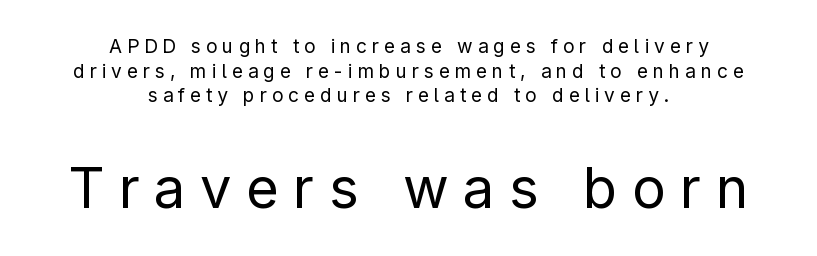
The rendering inserts visible extra space after every character. In terms of leading, this rendering sits right in the middle. Notice how the passage keeps no hard edge, just a central spine. You get the small type first, then a jump to larger type. Here the designer chose a conventional face with non-uniform glyph widths.
